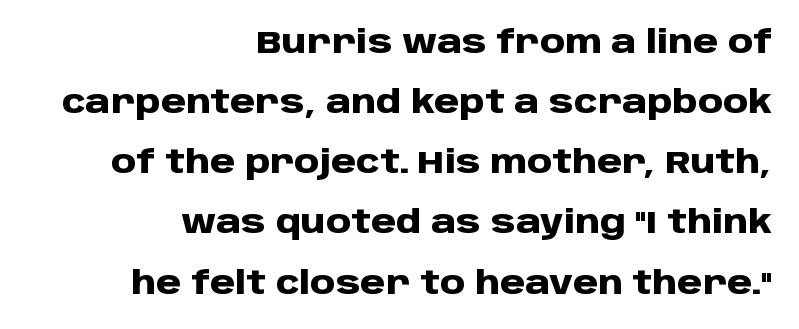
Q: Is the text bold? A: Yes.
Q: Is the text italic (slanted)? A: No, it is upright.
Q: Is the typeface a serif or a sans-serif typeface? A: Sans-serif.
Q: Is the text underlined? A: No.
Q: How is the paragraph aligned? A: Right-aligned.
Q: Is the spacing between letters normal or unusually wide? A: Normal.
Q: Width (condensed, normal, or wide)? A: Normal.
Q: Stroke contrast? A: Low.
Q: x-height? A: Large.
Q: Monospaced? A: No.
